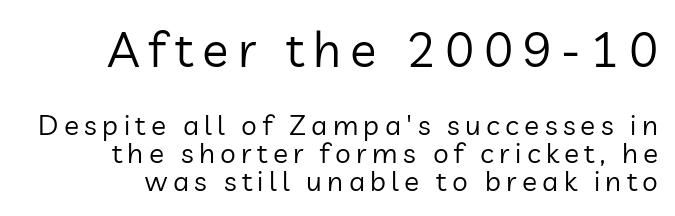
The image shows 49 px regular-weight sans-serif type, upright; set tight line spacing (1.01x), not underlined; the first (top) block is 1.75x larger; low stroke contrast and a medium x-height.
